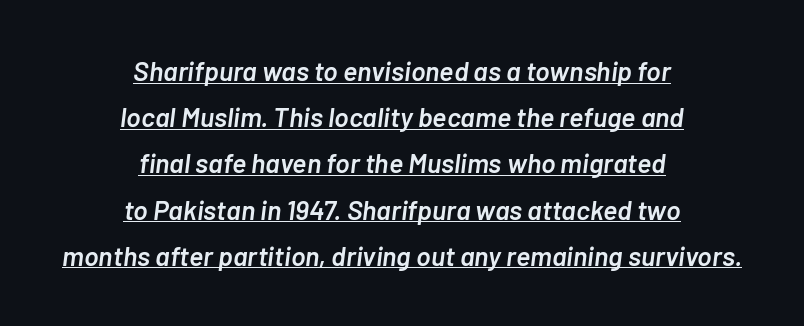
The image shows 27 px text type, italic (leaning right); set centered, line spacing 1.71x, normal letter spacing, underlined.
